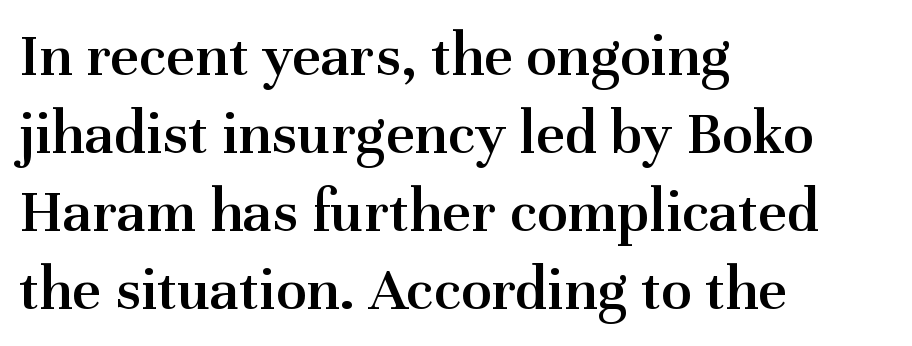
Q: Is the text bold? A: Semi-bold.
Q: Is the text italic (slanted)? A: No, it is upright.
Q: Is the typeface a serif or a sans-serif typeface? A: Serif.
Q: Is the text underlined? A: No.
Q: How is the paragraph aligned? A: Left-aligned.
Q: Is the spacing between letters normal or unusually wide? A: Normal.
Q: Width (condensed, normal, or wide)? A: Normal.
Q: Stroke contrast? A: Medium.
Q: x-height? A: Medium.
Q: Monospaced? A: No.
